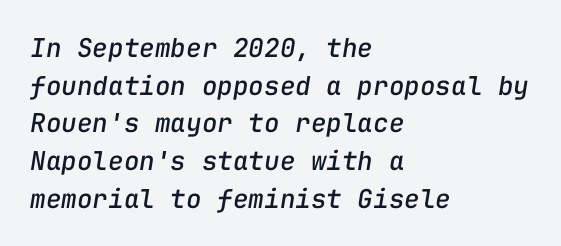
The image shows 26 px text type, italic (leaning right); set left-aligned, normal line spacing (1.45x), normal letter spacing, not underlined.
